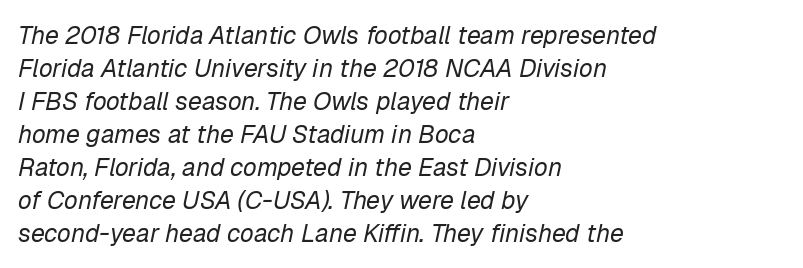
{"italic": "yes", "lean": "right", "slant_degrees": 12, "bold": "no", "underline": "no", "align": "left", "line_spacing": "normal", "line_spacing_ratio": 1.32, "letter_spacing": "normal", "letter_spacing_em": 0.0, "glyph_px": 25}
